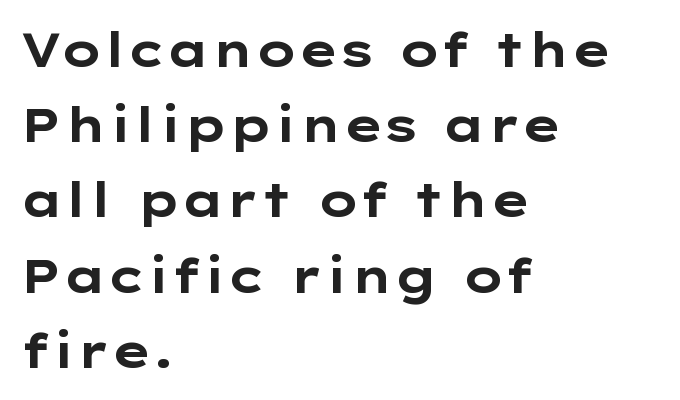
Q: Is the text bold? A: Yes.
Q: Is the text italic (slanted)? A: No, it is upright.
Q: Is the typeface a serif or a sans-serif typeface? A: Sans-serif.
Q: Is the text underlined? A: No.
Q: How is the paragraph aligned? A: Left-aligned.
Q: Is the spacing between letters normal or unusually wide? A: Normal.
Q: Is the spacing between lines tight, normal or loose? A: Normal.
Q: Width (condensed, normal, or wide)? A: Wide.
Q: Stroke contrast? A: Low.
Q: x-height? A: Medium.
Q: Monospaced? A: No.
